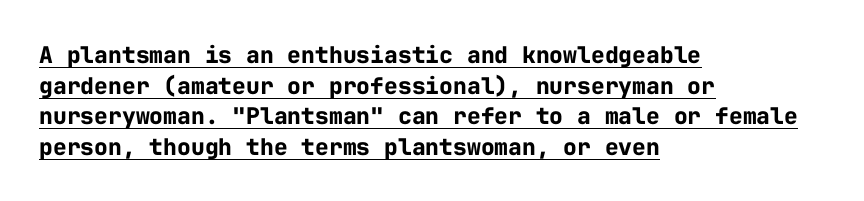
{"italic": "no", "bold": "yes", "underline": "yes", "align": "left", "line_spacing": "normal", "line_spacing_ratio": 1.33, "letter_spacing": "normal", "letter_spacing_em": 0.0, "glyph_px": 23}
